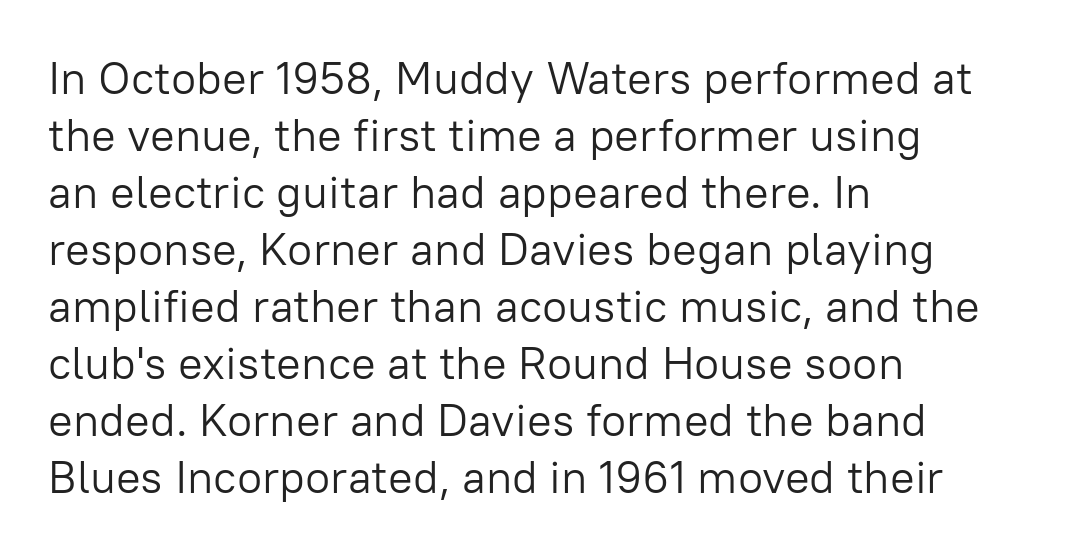
{"serif": "no", "italic": "no", "bold": "no", "weight": "light", "width": "normal", "stroke_contrast": "low", "x_height": "medium", "monospaced": "no", "underline": "no", "align": "left", "line_spacing_ratio": 1.24, "letter_spacing": "normal", "letter_spacing_em": 0.0, "glyph_px": 46}
